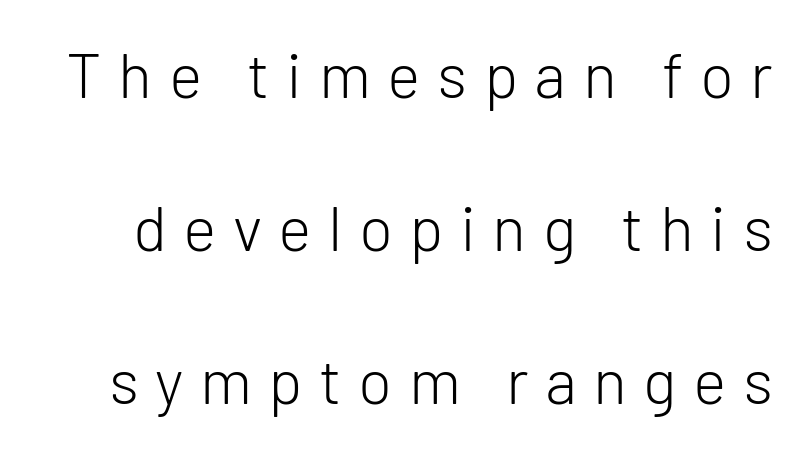
The image shows 63 px light sans-serif type, upright; set loose line spacing (2.43x), unusually wide letter spacing (+0.26 em), not underlined; low stroke contrast and a medium x-height.
